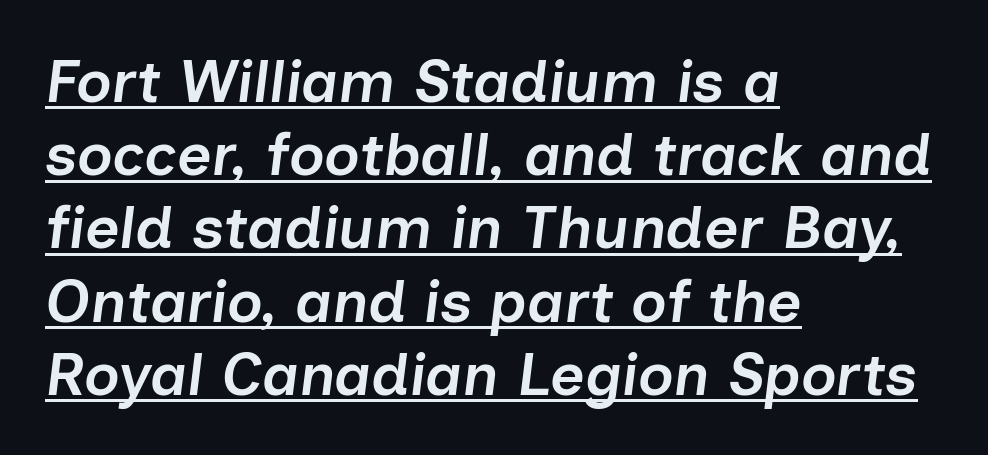
The image shows 60 px semibold type, italic (leaning right); set left-aligned, line spacing 1.22x, normal letter spacing, underlined; low stroke contrast and a medium x-height.
